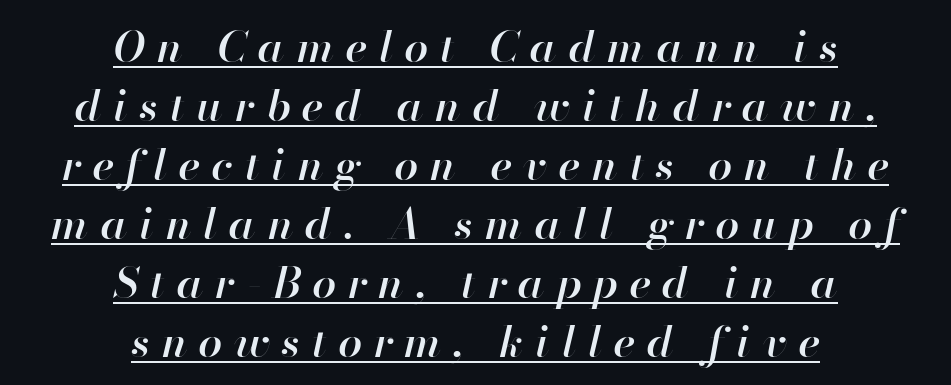
Words appear elongated and porous because spacing is wide. Like a heading marked for emphasis, these lines bear an underscore. Each letter keeps its own natural width here, so spacing adapts to shape. Observe the lean: these are italic letterforms. Each glyph is drawn with semibold strokes, heavier than normal yet not fully bold. The rows are spaced the way most documents space them.
